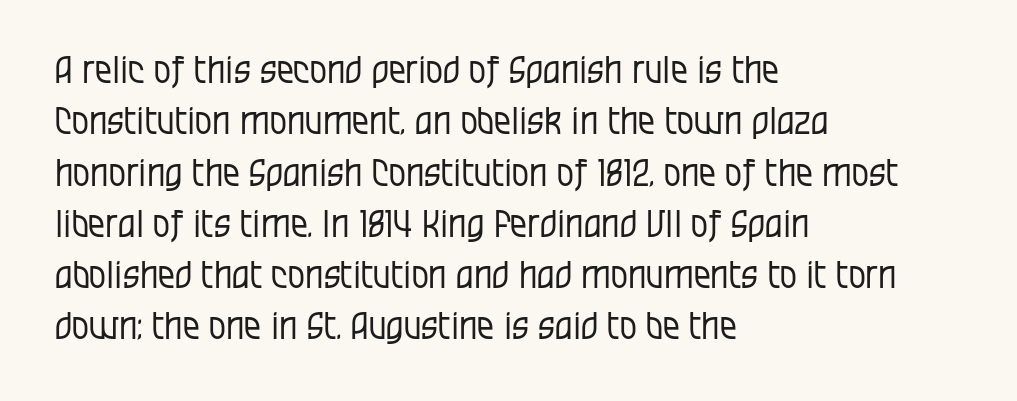
These lines are set flush left with a ragged right edge. A typesetter would call this proportional, since set widths differ per character. Nobody touched the tracking dial on this one. The typography opts for an upright posture over an oblique one. The glyphs are unaccompanied by any horizontal stroke below them.
